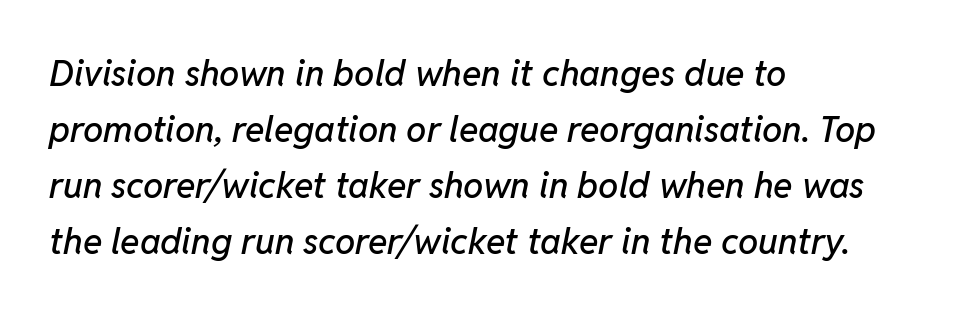
The type is set solid horizontally, with unmodified tracking. Notice how the passage keeps a crisp vertical edge on the left only. The foot of each line stays bare and open. The designer left line spacing at the default. Characters are canted at an angle relative to the baseline's perpendicular.
